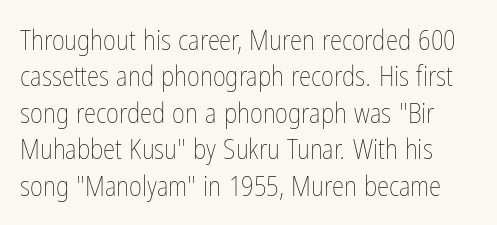
The foot of each line stays bare and open. No extra tracking has been applied to these lines. The block of text has a typical density, with ordinary space between rows. Weight class: somewhere from thin through regular.
